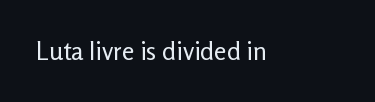
The image shows 25 px text type, upright; set normal letter spacing, not underlined.
